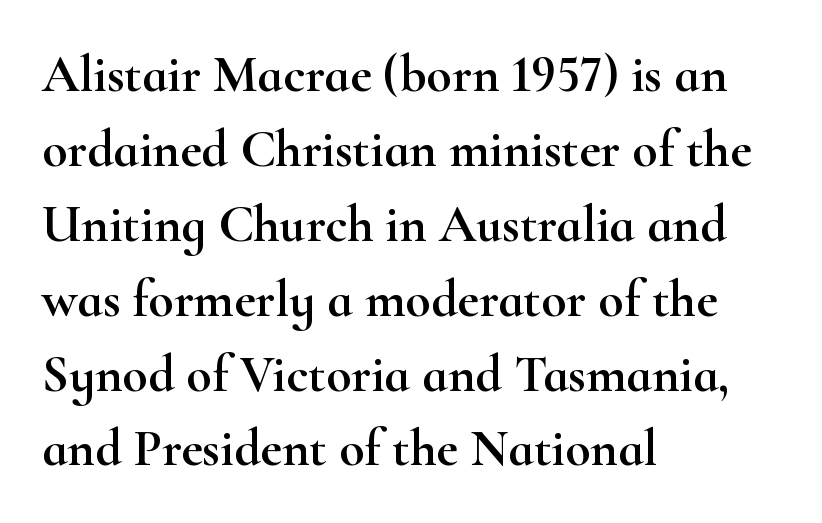
{"serif": "yes", "italic": "no", "width": "wide", "stroke_contrast": "high", "x_height": "small", "monospaced": "no", "underline": "no", "align": "left", "line_spacing": "normal", "line_spacing_ratio": 1.44, "letter_spacing": "normal", "letter_spacing_em": 0.0, "glyph_px": 52}
